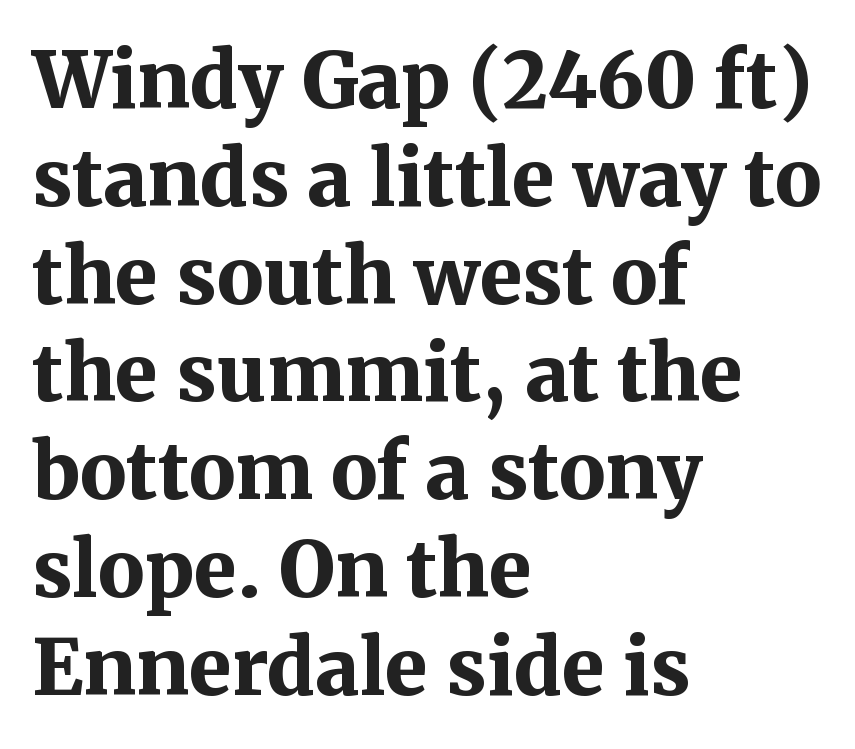
The text was rendered using a seriffed face with decorative stroke endings. Line spacing here is normal. As a designer I'd log this as weight 700, bold. Line starts are locked; line ends wander.
